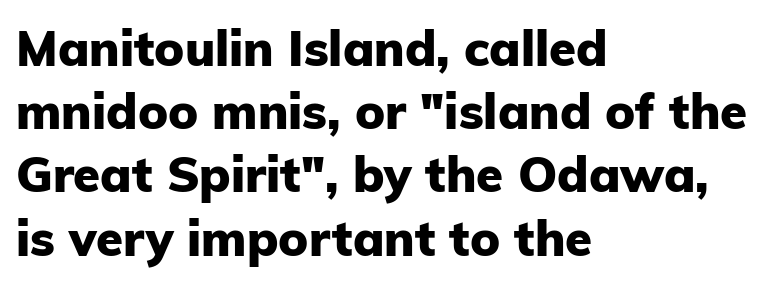
Does the lettering tilt? It doesn't — this is upright. A typesetter would label this face a sans. How heavy is the stroke? Heavy — this is a bold. The block of text has a typical density, with ordinary space between rows.
